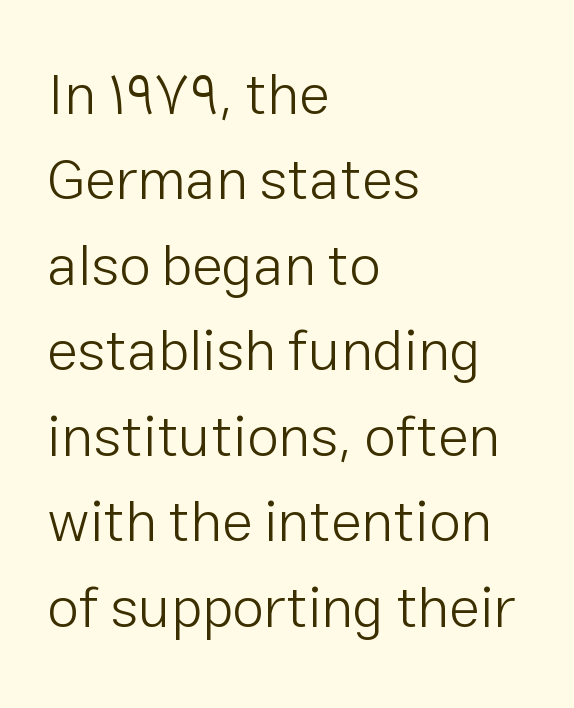
Letterform terminals end flat and unadorned throughout the passage. These lines were composed using upright roman letters. No letter is thick-stroked: the sample isn't bold. The letters advance in unequal steps, a hallmark of proportional type. This rendering features lettering with no underline. Regular leading.
